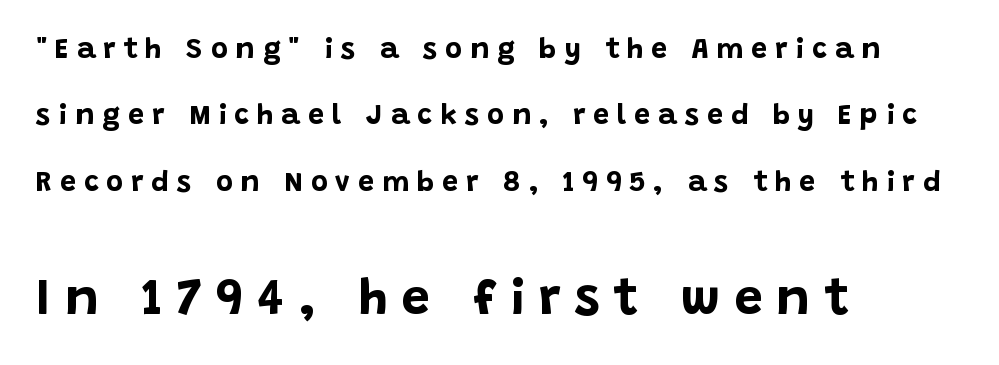
{"serif": "no", "italic": "no", "bold": "yes", "weight": "bold", "width": "normal", "stroke_contrast": "low", "x_height": "large", "monospaced": "no", "underline": "no", "align": "left", "line_spacing": "loose", "line_spacing_ratio": 2.29, "letter_spacing": "wide", "letter_spacing_em": 0.27, "larger_block": "second", "size_ratio": 1.76, "glyph_px": 51}
